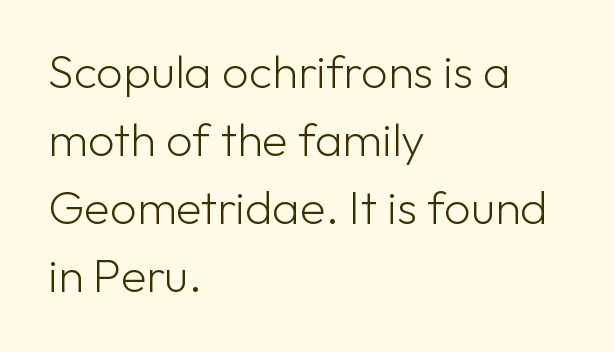
Q: Is the text bold? A: No.
Q: Is the text italic (slanted)? A: No, it is upright.
Q: Is the typeface a serif or a sans-serif typeface? A: Sans-serif.
Q: Is the text underlined? A: No.
Q: How is the paragraph aligned? A: Left-aligned.
Q: Is the spacing between letters normal or unusually wide? A: Normal.
Q: Is the spacing between lines tight, normal or loose? A: Normal.
Q: Width (condensed, normal, or wide)? A: Normal.
Q: Stroke contrast? A: Low.
Q: x-height? A: Medium.
Q: Monospaced? A: No.
